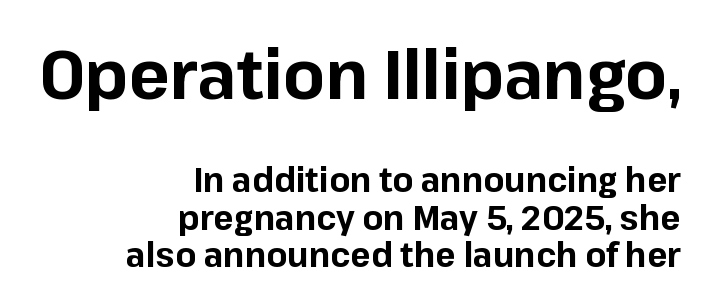
Q: Is the text bold? A: Yes.
Q: Is the text italic (slanted)? A: No, it is upright.
Q: Is the typeface a serif or a sans-serif typeface? A: Sans-serif.
Q: Is the text underlined? A: No.
Q: How is the paragraph aligned? A: Right-aligned.
Q: Is the spacing between letters normal or unusually wide? A: Normal.
Q: Is the spacing between lines tight, normal or loose? A: Tight.
Q: Which block of text is set in a larger size, the first (top) or the second (bottom)? A: The first (top) one.
Q: Width (condensed, normal, or wide)? A: Normal.
Q: Stroke contrast? A: Low.
Q: x-height? A: Medium.
Q: Monospaced? A: No.
